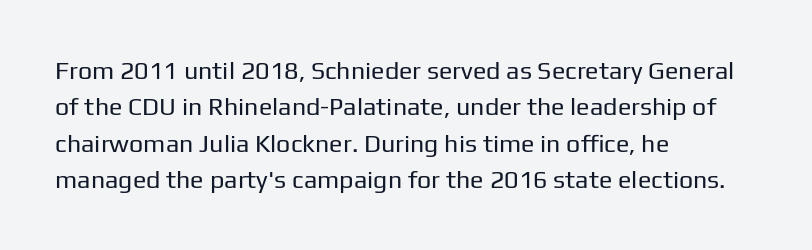
In terms of posture, this sample is upright. The passage shown has conventional tracking throughout. The zone under the glyphs is completely vacant. The lines are quadded left. These glyphs show unthickened strokes, regular width or finer. Rows of type keep a routine distance in the vertical direction.
